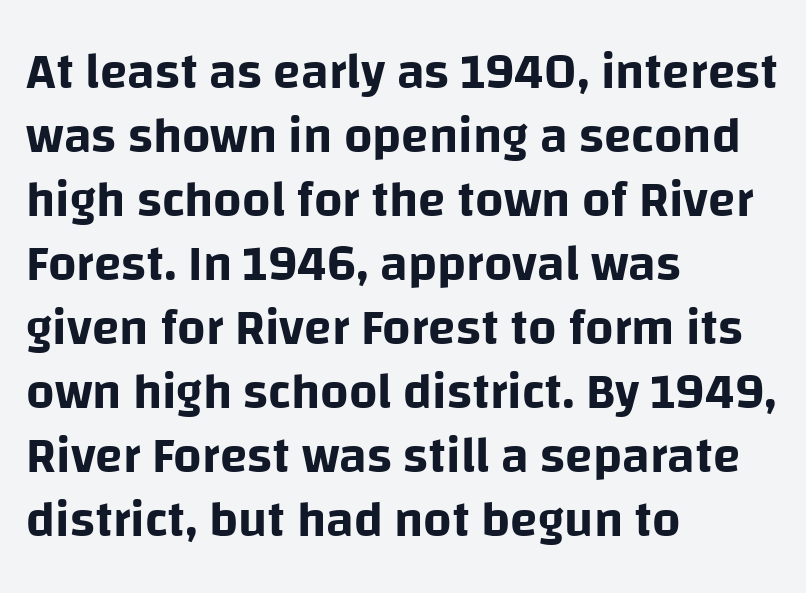
The image shows 50 px sans-serif type, upright; set left-aligned, normal line spacing (1.28x), normal letter spacing, not underlined; low stroke contrast and a large x-height.
